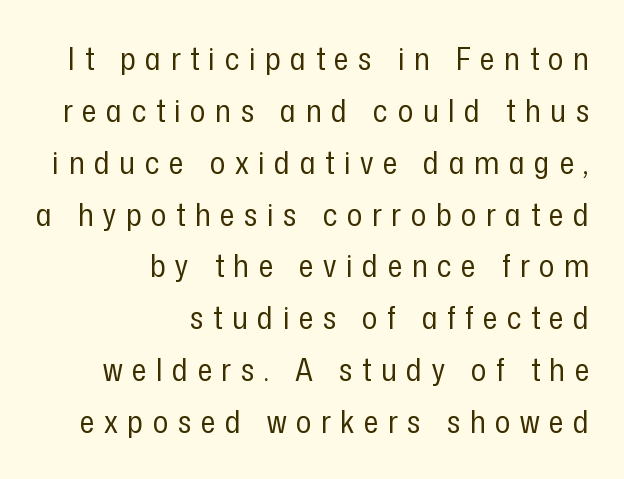
The image shows 32 px regular-weight, condensed sans-serif type, upright; set right-aligned, normal line spacing (1.62x), unusually wide letter spacing (+0.3 em), not underlined; low stroke contrast and a medium x-height.
